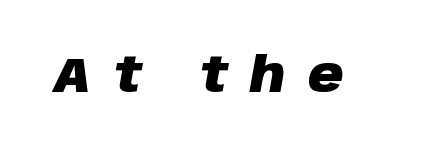
{"italic": "yes", "lean": "right", "slant_degrees": 10, "bold": "yes", "weight": "heavy", "width": "normal", "stroke_contrast": "low", "x_height": "large", "monospaced": "no", "underline": "no", "letter_spacing": "wide", "letter_spacing_em": 0.46, "glyph_px": 49}
